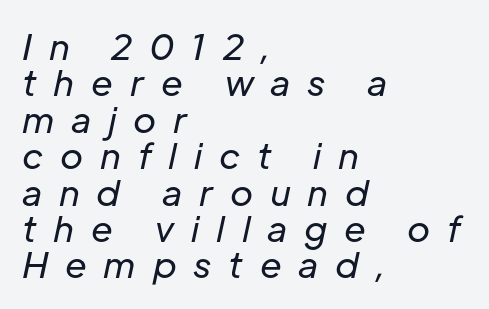
{"italic": "yes", "lean": "right", "slant_degrees": 12, "bold": "no", "weight": "regular", "width": "normal", "stroke_contrast": "low", "x_height": "medium", "monospaced": "no", "underline": "no", "align": "left", "line_spacing": "tight", "line_spacing_ratio": 1.04, "letter_spacing": "wide", "letter_spacing_em": 0.48, "glyph_px": 35}
